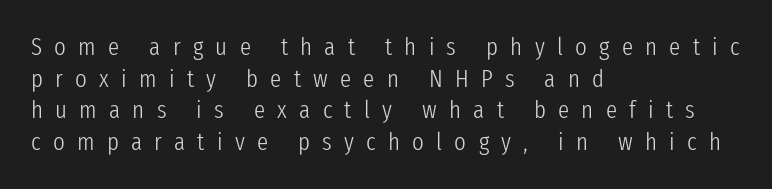
{"italic": "no", "bold": "no", "underline": "no", "align": "left", "line_spacing": "normal", "line_spacing_ratio": 1.27, "letter_spacing": "wide", "letter_spacing_em": 0.49, "glyph_px": 25}
